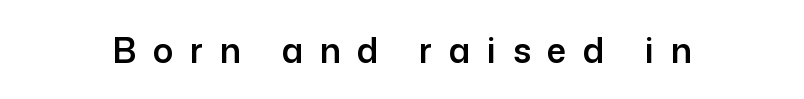
The image shows 34 px sans-serif type, upright; set unusually wide letter spacing (+0.49 em), not underlined; low stroke contrast and a medium x-height.
